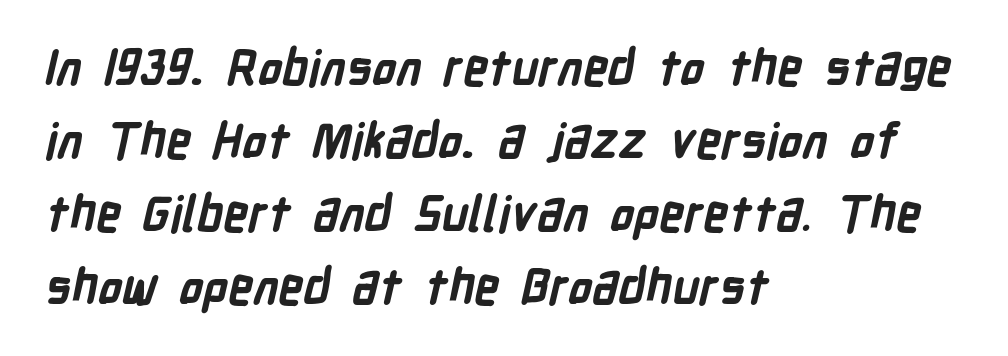
The image shows 49 px bold, condensed sans-serif type; set left-aligned, normal line spacing (1.49x), normal letter spacing, not underlined; low stroke contrast and a medium x-height.
